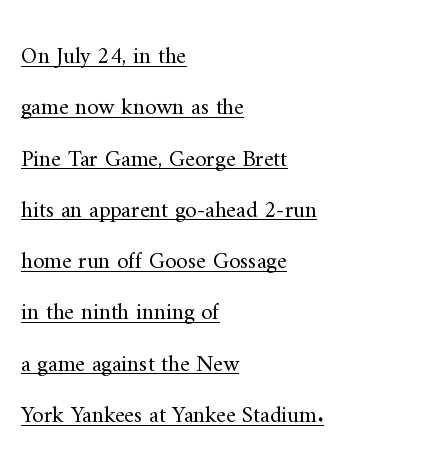
{"italic": "no", "bold": "no", "underline": "yes", "align": "left", "line_spacing": "loose", "line_spacing_ratio": 2.23, "letter_spacing": "normal", "letter_spacing_em": 0.0, "glyph_px": 23}
